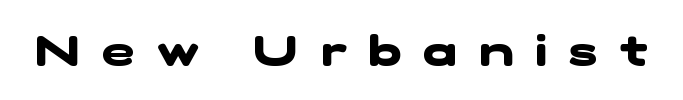
Grotesque or geometric, the face here clearly has no serifs. Each word looks stretched out because of the extra space between its letters. The passage shown is typed in a proportional face where columns would drift. Check under the words: just untouched page. Every letter is thick-stroked: bold, no question.
